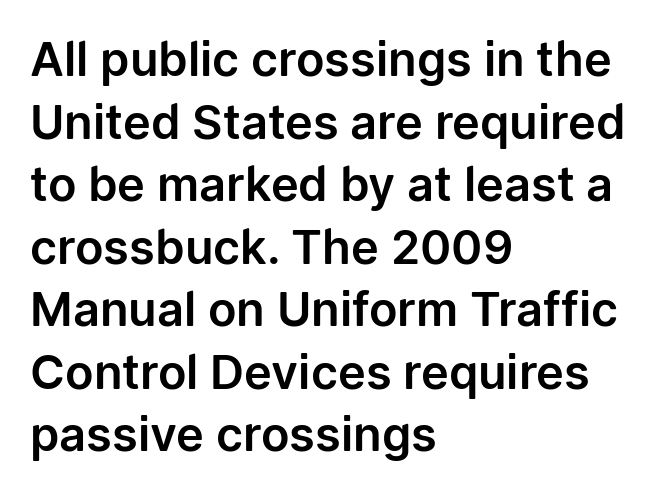
Q: Is the text italic (slanted)? A: No, it is upright.
Q: Is the typeface a serif or a sans-serif typeface? A: Sans-serif.
Q: Is the text underlined? A: No.
Q: How is the paragraph aligned? A: Left-aligned.
Q: Is the spacing between letters normal or unusually wide? A: Normal.
Q: Is the spacing between lines tight, normal or loose? A: Normal.
Q: Width (condensed, normal, or wide)? A: Normal.
Q: Stroke contrast? A: Low.
Q: x-height? A: Medium.
Q: Monospaced? A: No.
